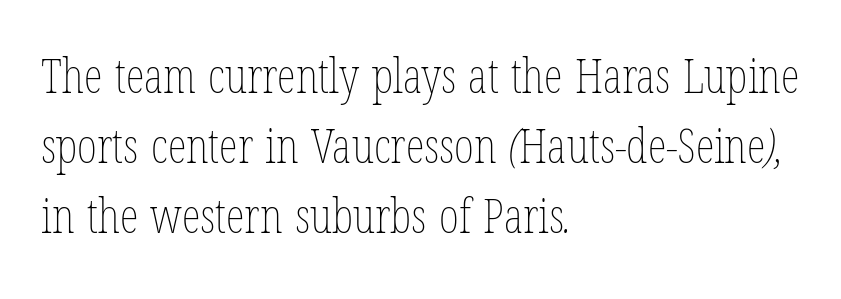
{"bold": "no", "weight": "thin", "width": "condensed", "stroke_contrast": "low", "x_height": "medium", "monospaced": "no", "underline": "no", "align": "left", "line_spacing": "normal", "line_spacing_ratio": 1.46, "letter_spacing": "normal", "letter_spacing_em": 0.0, "glyph_px": 48}
